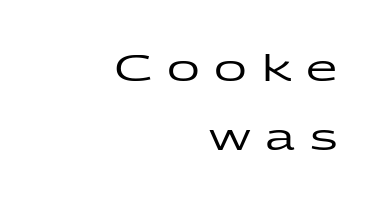
Q: Is the text italic (slanted)? A: No, it is upright.
Q: Is the typeface a serif or a sans-serif typeface? A: Sans-serif.
Q: Is the text underlined? A: No.
Q: How is the paragraph aligned? A: Right-aligned.
Q: Is the spacing between letters normal or unusually wide? A: Unusually wide.
Q: Is the spacing between lines tight, normal or loose? A: Loose.
Q: Width (condensed, normal, or wide)? A: Wide.
Q: Stroke contrast? A: Low.
Q: x-height? A: Medium.
Q: Monospaced? A: No.
